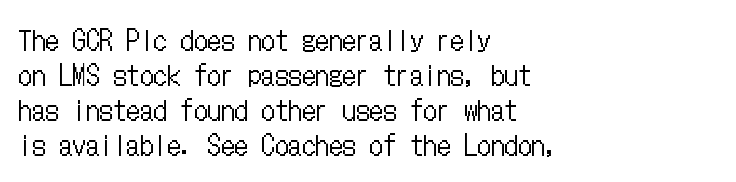
Q: Is the text bold? A: No.
Q: Is the text italic (slanted)? A: No, it is upright.
Q: Is the text underlined? A: No.
Q: How is the paragraph aligned? A: Left-aligned.
Q: Is the spacing between letters normal or unusually wide? A: Normal.
Q: Is the spacing between lines tight, normal or loose? A: Normal.
